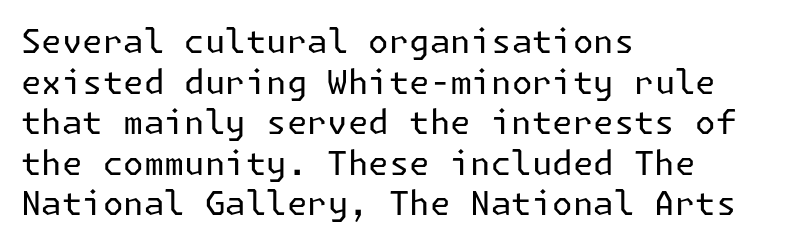
Q: Is the text bold? A: No.
Q: Is the text italic (slanted)? A: No, it is upright.
Q: Is the typeface a serif or a sans-serif typeface? A: Sans-serif.
Q: Is the text underlined? A: No.
Q: How is the paragraph aligned? A: Left-aligned.
Q: Is the spacing between letters normal or unusually wide? A: Normal.
Q: Width (condensed, normal, or wide)? A: Normal.
Q: Stroke contrast? A: Low.
Q: x-height? A: Medium.
